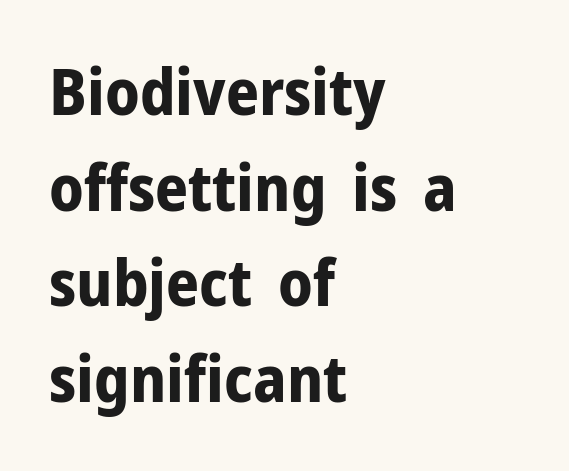
The image shows 65 px bold sans-serif type, upright; set left-aligned, normal line spacing (1.47x), normal letter spacing, not underlined; low stroke contrast and a medium x-height.
